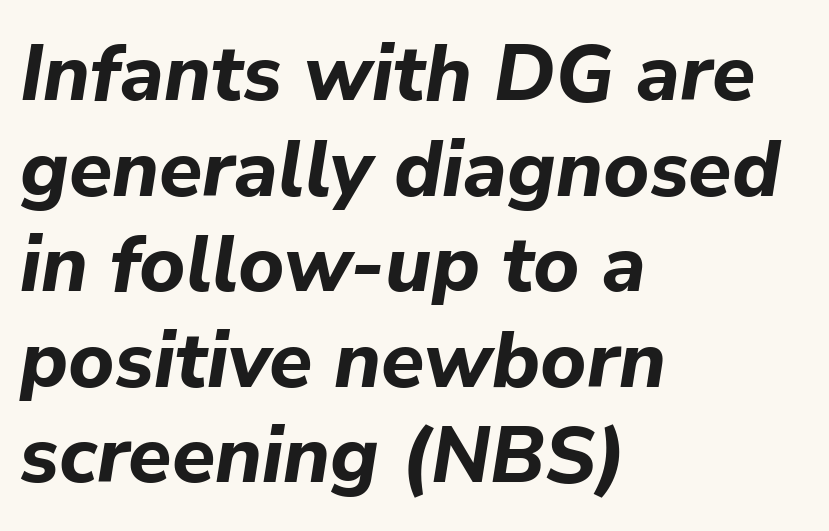
The image shows 79 px bold type, italic (leaning right); set left-aligned, line spacing 1.21x, normal letter spacing, not underlined; low stroke contrast and a medium x-height.
